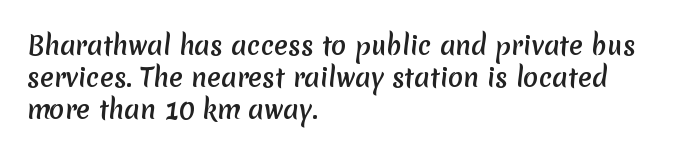
What stands out about the letter spacing? Nothing — it is the standard amount. Each row of text sits above clean, open space. Line beginnings align vertically; line endings do not. The leading is moderate, giving the passage an even texture.
